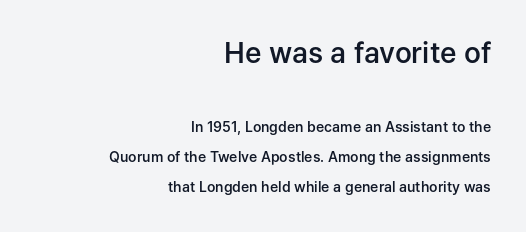
{"serif": "no", "italic": "no", "bold": "semi", "weight": "semibold", "width": "normal", "stroke_contrast": "low", "x_height": "medium", "monospaced": "no", "underline": "no", "align": "right", "line_spacing": "loose", "line_spacing_ratio": 2.16, "letter_spacing": "normal", "letter_spacing_em": 0.0, "larger_block": "first", "size_ratio": 2.0, "glyph_px": 28}
